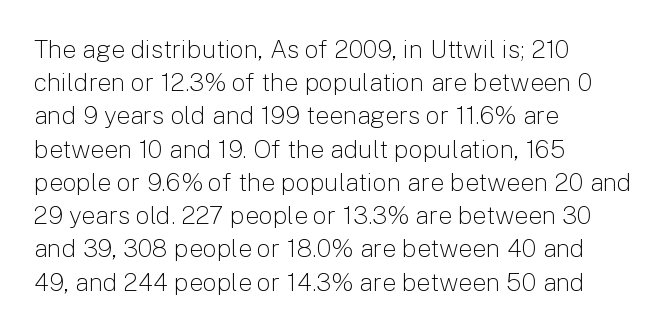
These lines sit exactly where default settings would place them. Decoration check: the copy has no underline. The typeface has the unassuming heft of standard copy or less. Horizontal alignment here is leftward, the default for most running prose.
